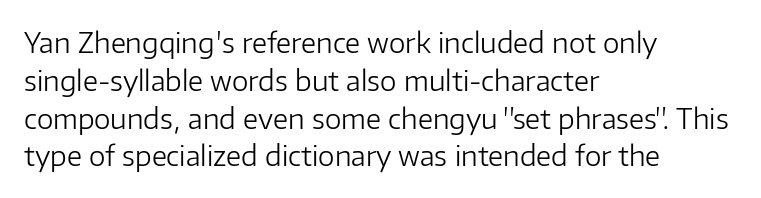
The passage shown is not bold in any degree. This sample is left-justified, so line endings fall wherever the words run out. Anything drawn beneath the words? Only blank space. The passage shown is typed in a proportional face where columns would drift. The tracking reads as untouched default to a designer's eye. Do the letters lean? They stand straight.
